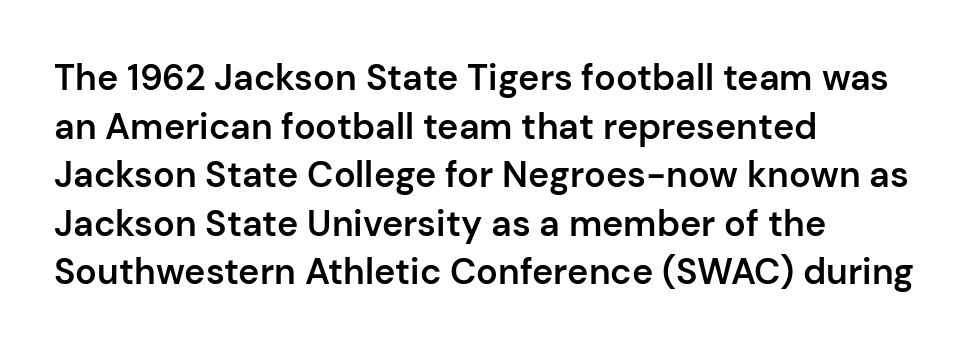
Letters rest on an invisible, unmarked baseline. No italicization has been applied; the sample stays upright. This rendering uses left alignment, leaving the right contour irregular. These lines carry some extra weight — a demibold, not a full bold.
